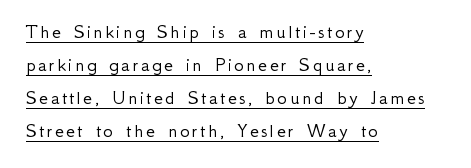
Q: Is the text bold? A: No.
Q: Is the text italic (slanted)? A: No, it is upright.
Q: Is the text underlined? A: Yes.
Q: How is the paragraph aligned? A: Left-aligned.
Q: Is the spacing between lines tight, normal or loose? A: Normal.
